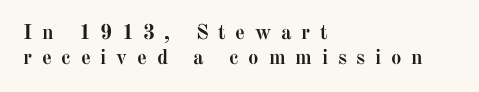
Check the space under the baseline: it is left empty. Is the block centered? No — it sits flush against the left margin. Do the letters lean? They stand straight. Strong, thick strokes mark this as bold type.
